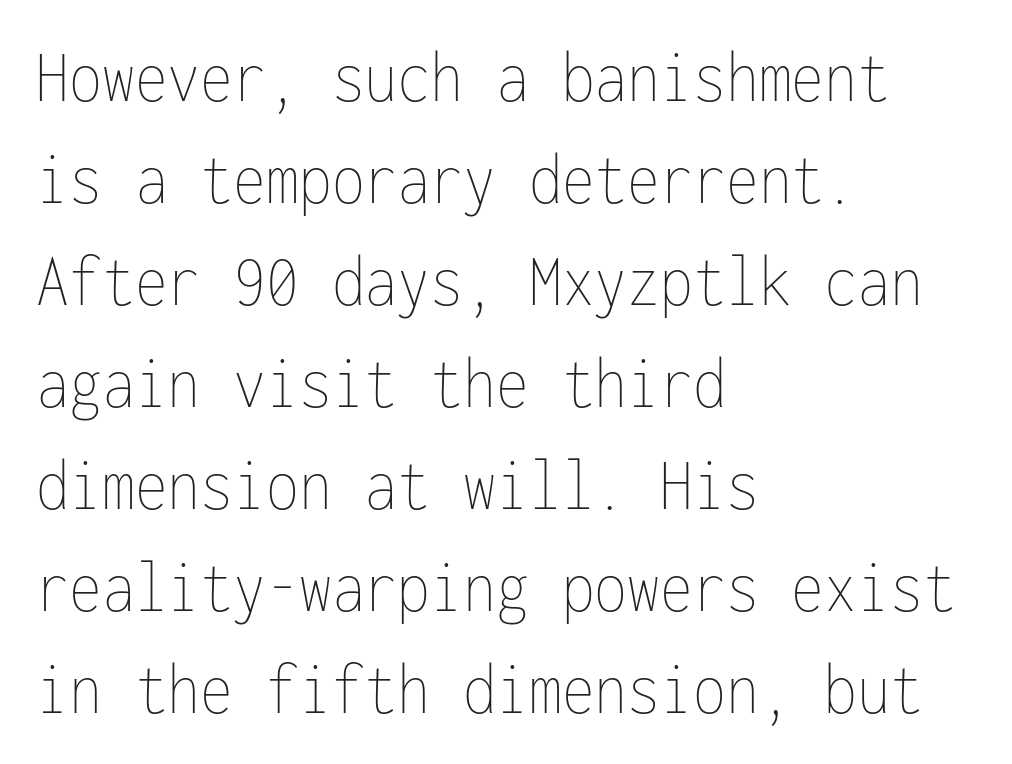
Typeset ragged right — the left edge is the straight one. Bare-footed words on every line. Each new line begins a customary step beneath the previous one. No italicization has been applied; the sample stays upright.
